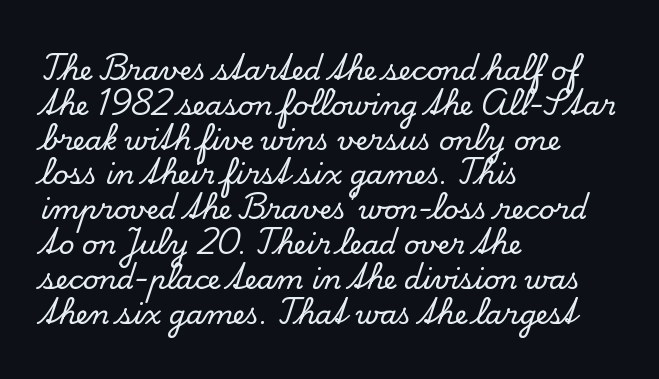
Q: Is the text italic (slanted)? A: Yes.
Q: Is the text underlined? A: No.
Q: How is the paragraph aligned? A: Left-aligned.
Q: Is the spacing between letters normal or unusually wide? A: Normal.
Q: Is the spacing between lines tight, normal or loose? A: Normal.
